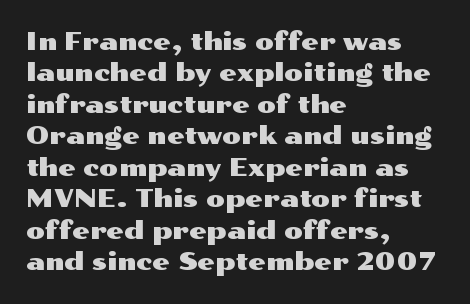
The space directly below the letters is spotless. Whoever set this chose a conventional vertical rhythm. The typesetter chose a ragged-right arrangement here. Posture: straight, roman, zero tilt. Standard letterfit; no display-style spreading of the glyphs.
